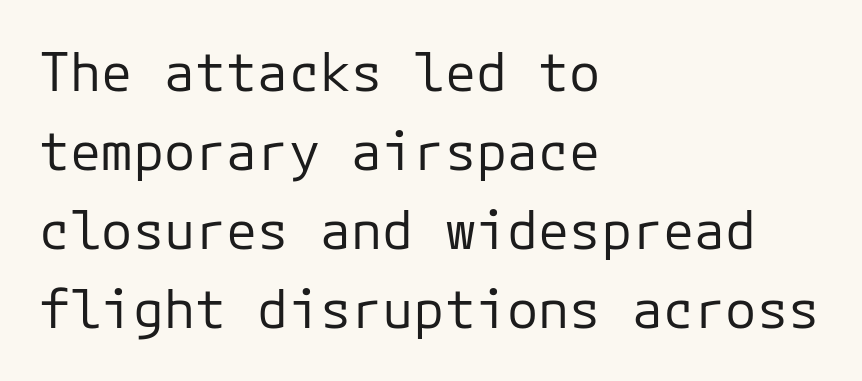
Q: Is the text bold? A: No.
Q: Is the text italic (slanted)? A: No, it is upright.
Q: Is the typeface a serif or a sans-serif typeface? A: Sans-serif.
Q: Is the text underlined? A: No.
Q: How is the paragraph aligned? A: Left-aligned.
Q: Is the spacing between letters normal or unusually wide? A: Normal.
Q: Is the spacing between lines tight, normal or loose? A: Normal.
Q: Width (condensed, normal, or wide)? A: Normal.
Q: Stroke contrast? A: Low.
Q: x-height? A: Medium.
